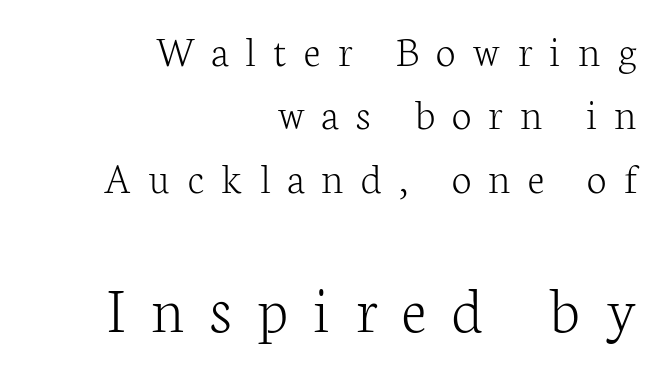
The image shows 67 px light serif type, upright; set right-aligned, normal line spacing (1.41x), unusually wide letter spacing (+0.38 em), not underlined; the second (bottom) block is 1.49x larger; low stroke contrast and a medium x-height.
